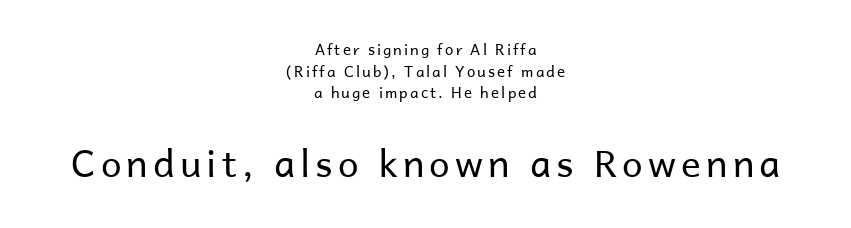
{"serif": "no", "italic": "no", "bold": "no", "weight": "regular", "width": "normal", "stroke_contrast": "low", "x_height": "medium", "monospaced": "no", "underline": "no", "align": "center", "line_spacing": "normal", "line_spacing_ratio": 1.45, "larger_block": "second", "size_ratio": 2.47, "glyph_px": 37}
